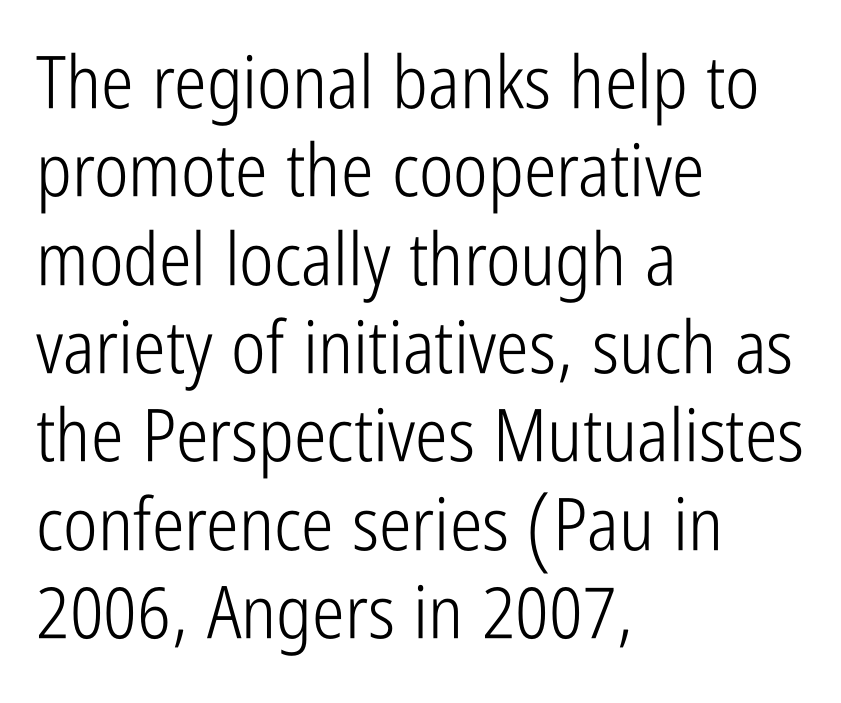
No extra ink here — the face is not bold. Italic? Not at all — the glyphs are vertical. Proportional: the letters do not fall into vertical columns. Compared with typical body copy, the letter spacing here is the same. These lines stack with their left ends in a neat column. The letters carry no serifs — their stems end cleanly without finishing strokes.
